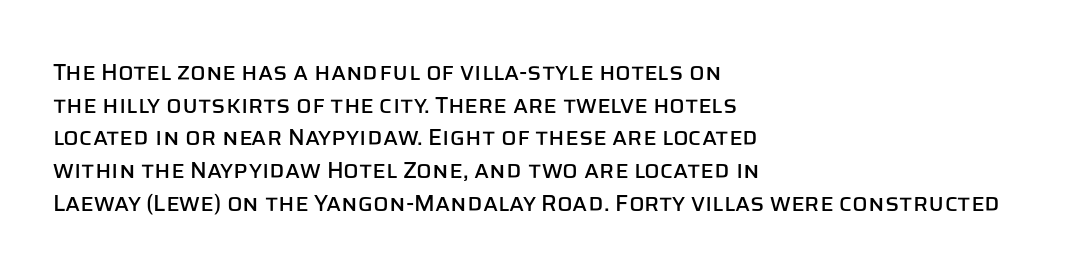
The image shows 23 px text type, upright; set left-aligned, normal line spacing (1.42x), normal letter spacing, not underlined.
